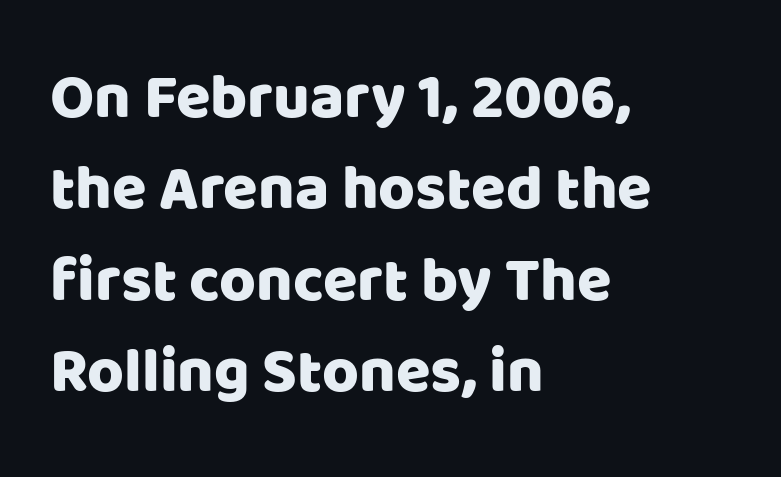
{"serif": "no", "italic": "no", "width": "normal", "stroke_contrast": "low", "x_height": "large", "monospaced": "no", "underline": "no", "align": "left", "line_spacing": "normal", "line_spacing_ratio": 1.45, "letter_spacing": "normal", "letter_spacing_em": 0.0, "glyph_px": 63}
